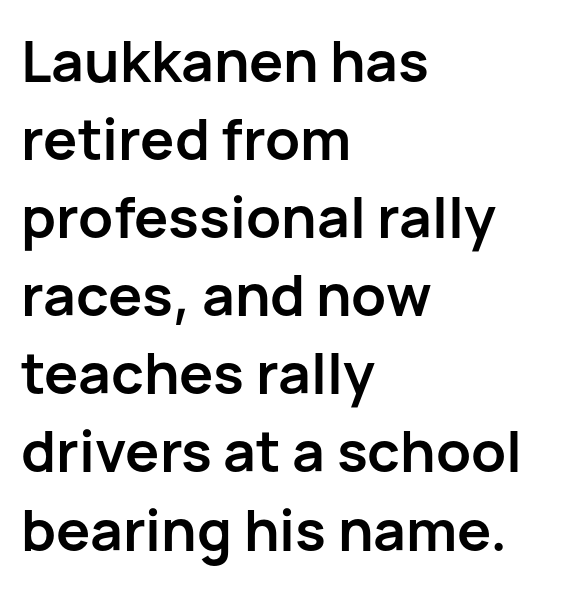
Note the varied advance widths — an 'i' is clearly narrower than an 'm'. The passage is arranged the way most books set body copy — flush left. Between one letter and the next there's only the usual sliver of space. Characters remain perfectly vertical along every line. Weight: bold. Baseline-to-baseline distance is the conventional proportion of letter height.
